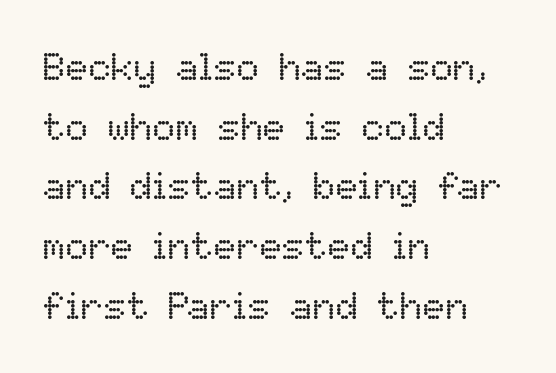
The image shows 38 px regular-weight type, upright; set left-aligned, normal line spacing (1.57x), normal letter spacing, not underlined; low stroke contrast and a medium x-height.
